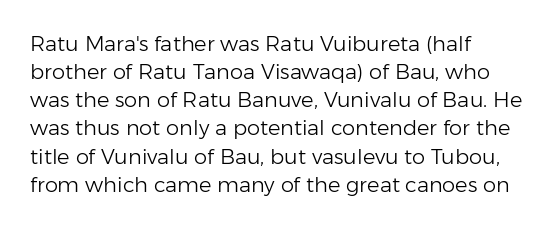
{"italic": "no", "bold": "no", "underline": "no", "align": "left", "line_spacing": "normal", "line_spacing_ratio": 1.34, "letter_spacing": "normal", "letter_spacing_em": 0.0, "glyph_px": 21}
